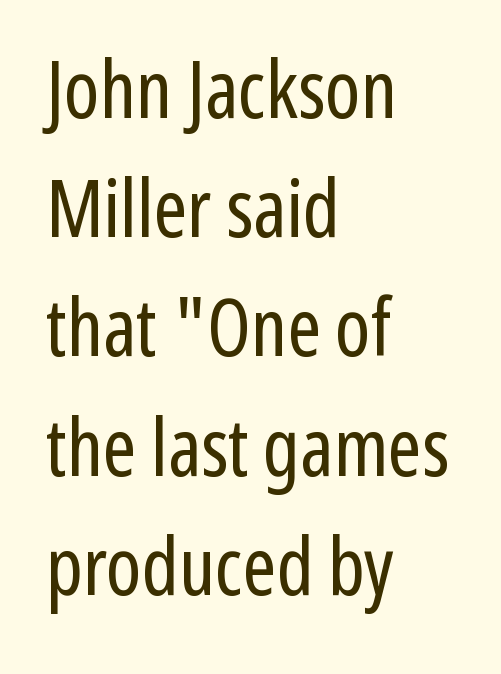
The image shows 80 px regular-weight, condensed sans-serif type, upright; set left-aligned, normal line spacing (1.49x), normal letter spacing, not underlined; low stroke contrast and a medium x-height.
